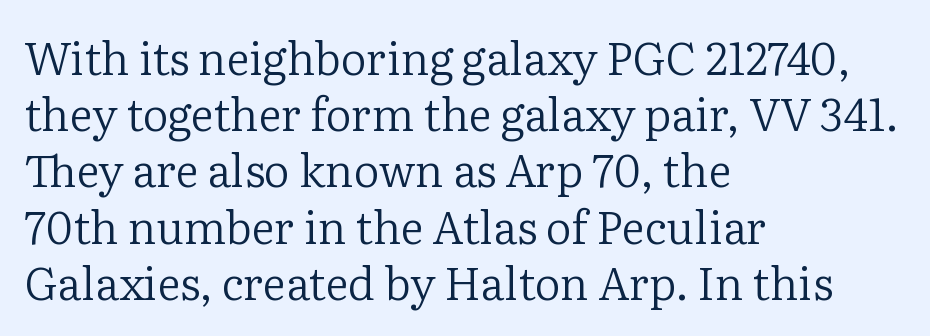
The image shows 45 px regular-weight serif type, upright; set left-aligned, normal line spacing (1.25x), normal letter spacing, not underlined; low stroke contrast and a medium x-height.
